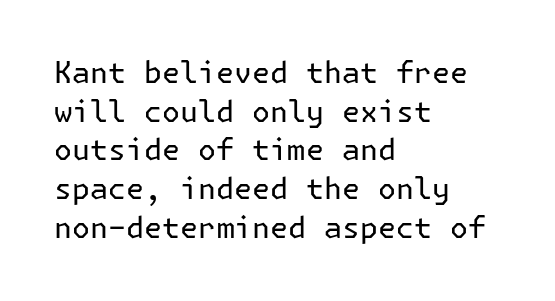
Q: Is the text bold? A: No.
Q: Is the text italic (slanted)? A: No, it is upright.
Q: Is the typeface a serif or a sans-serif typeface? A: Sans-serif.
Q: Is the text underlined? A: No.
Q: How is the paragraph aligned? A: Left-aligned.
Q: Is the spacing between letters normal or unusually wide? A: Normal.
Q: Is the spacing between lines tight, normal or loose? A: Normal.
Q: Width (condensed, normal, or wide)? A: Normal.
Q: Stroke contrast? A: Low.
Q: x-height? A: Medium.
